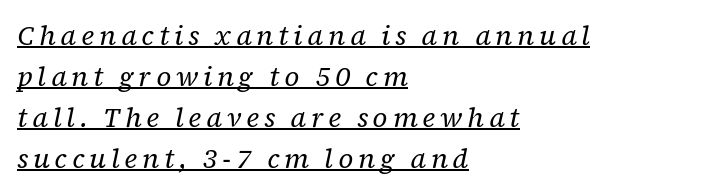
The image shows 27 px text type, italic (leaning right); set left-aligned, normal line spacing (1.52x), underlined.
